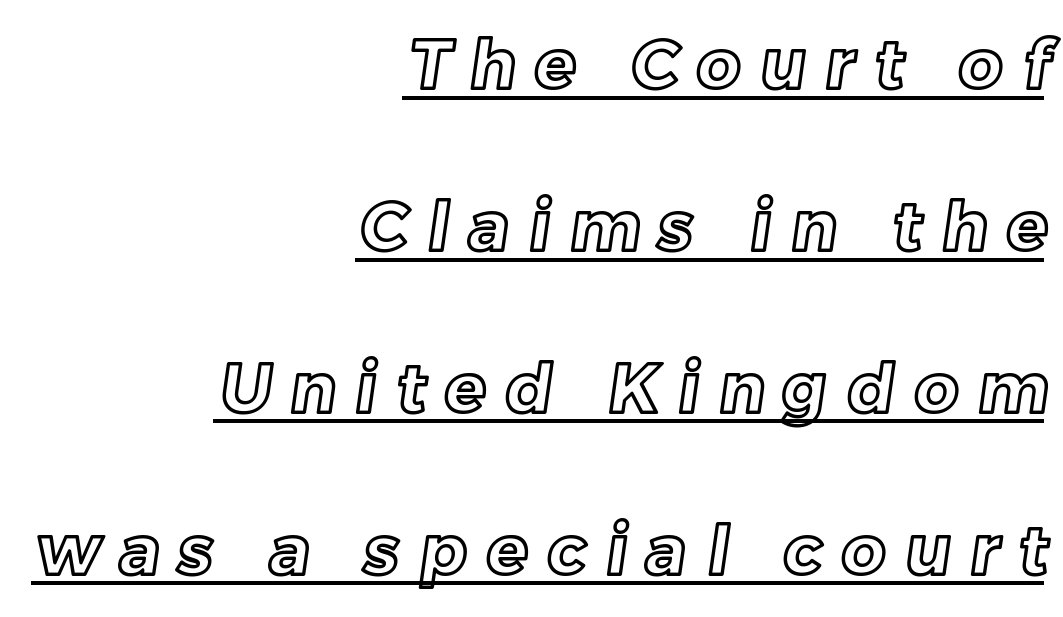
{"width": "normal", "x_height": "medium", "monospaced": "no", "underline": "yes", "align": "right", "line_spacing": "loose", "line_spacing_ratio": 2.38, "letter_spacing": "wide", "letter_spacing_em": 0.29, "glyph_px": 68}
